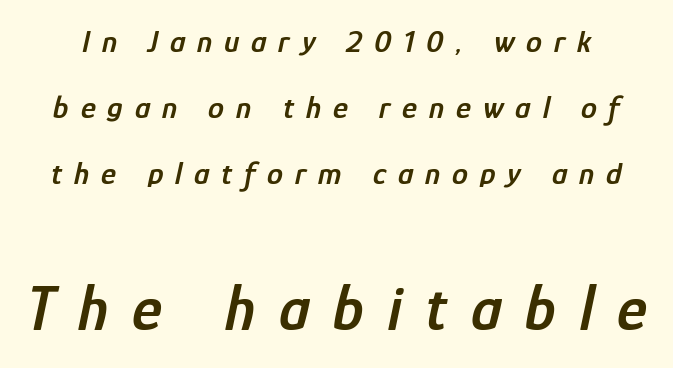
The image shows 64 px semibold, condensed type, italic (leaning right); set loose line spacing (2.06x), unusually wide letter spacing (+0.37 em), not underlined; the second (bottom) block is 2.0x larger; low stroke contrast and a medium x-height.
